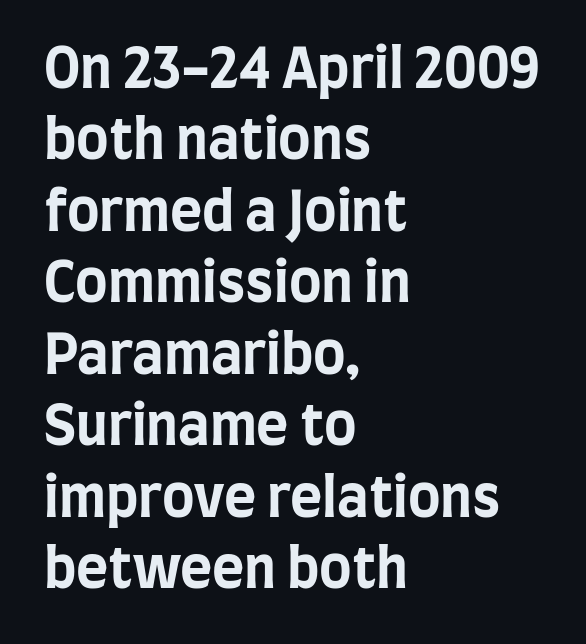
The image shows 55 px bold, condensed sans-serif type, upright; set left-aligned, normal line spacing (1.3x), normal letter spacing, not underlined; low stroke contrast and a large x-height.
